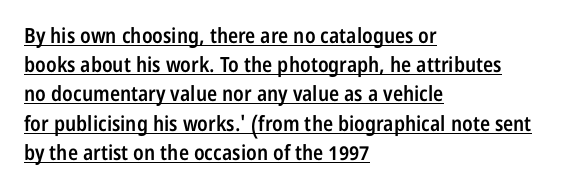
{"italic": "no", "bold": "semi", "underline": "yes", "align": "left", "line_spacing": "normal", "line_spacing_ratio": 1.39, "letter_spacing": "normal", "letter_spacing_em": 0.0, "glyph_px": 21}
